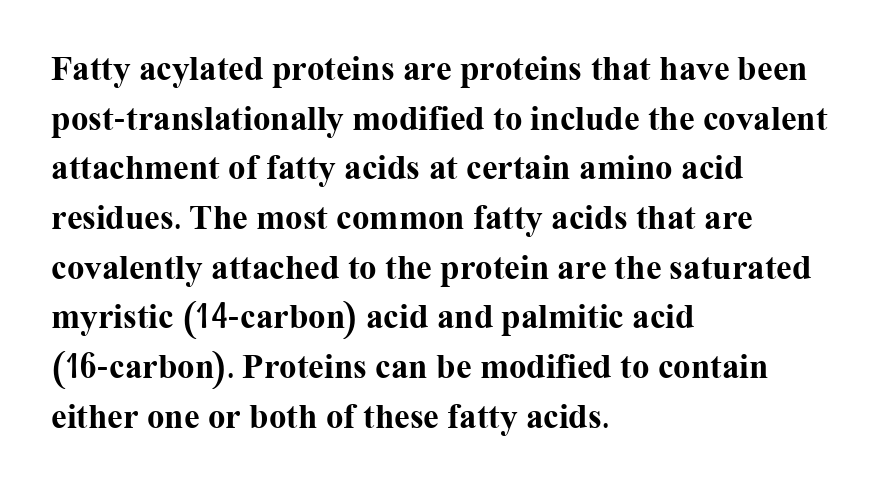
Q: Is the text bold? A: Yes.
Q: Is the text italic (slanted)? A: No, it is upright.
Q: Is the typeface a serif or a sans-serif typeface? A: Serif.
Q: Is the text underlined? A: No.
Q: How is the paragraph aligned? A: Left-aligned.
Q: Is the spacing between letters normal or unusually wide? A: Normal.
Q: Is the spacing between lines tight, normal or loose? A: Normal.
Q: Width (condensed, normal, or wide)? A: Normal.
Q: Stroke contrast? A: Medium.
Q: x-height? A: Medium.
Q: Monospaced? A: No.
